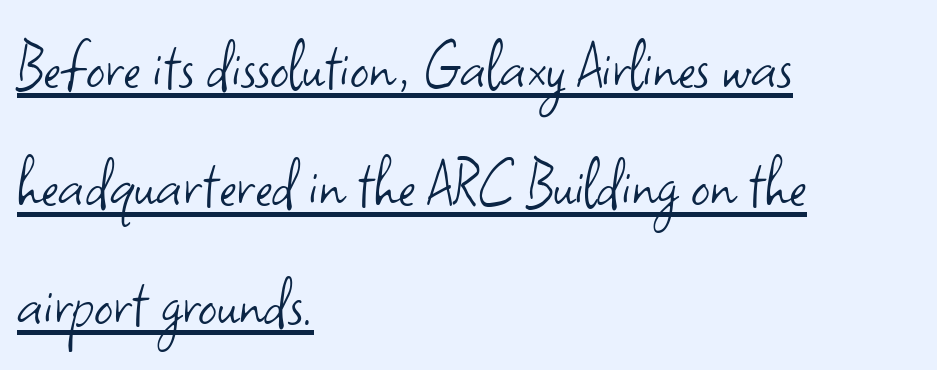
Q: Is the text bold? A: No.
Q: Is the text italic (slanted)? A: Yes.
Q: Is the typeface a serif or a sans-serif typeface? A: Sans-serif.
Q: Is the text underlined? A: Yes.
Q: How is the paragraph aligned? A: Left-aligned.
Q: Is the spacing between letters normal or unusually wide? A: Normal.
Q: Is the spacing between lines tight, normal or loose? A: Normal.
Q: Width (condensed, normal, or wide)? A: Normal.
Q: Stroke contrast? A: Low.
Q: x-height? A: Small.
Q: Monospaced? A: No.
